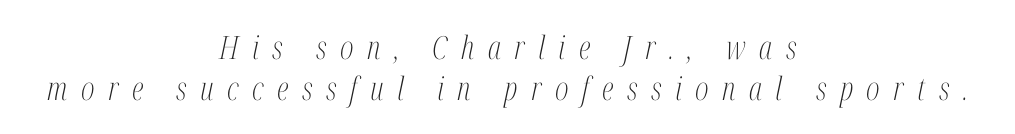
The image shows 32 px light, condensed serif type, italic (leaning right); set centered, normal line spacing (1.27x), unusually wide letter spacing (+0.42 em), not underlined; medium stroke contrast and a medium x-height.
